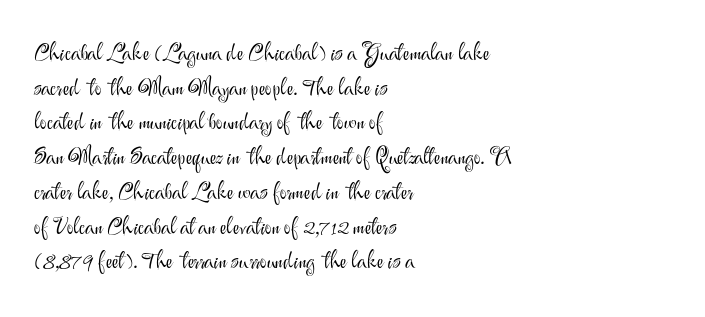
Q: Is the text bold? A: No.
Q: Is the text underlined? A: No.
Q: How is the paragraph aligned? A: Left-aligned.
Q: Is the spacing between letters normal or unusually wide? A: Normal.
Q: Is the spacing between lines tight, normal or loose? A: Normal.
